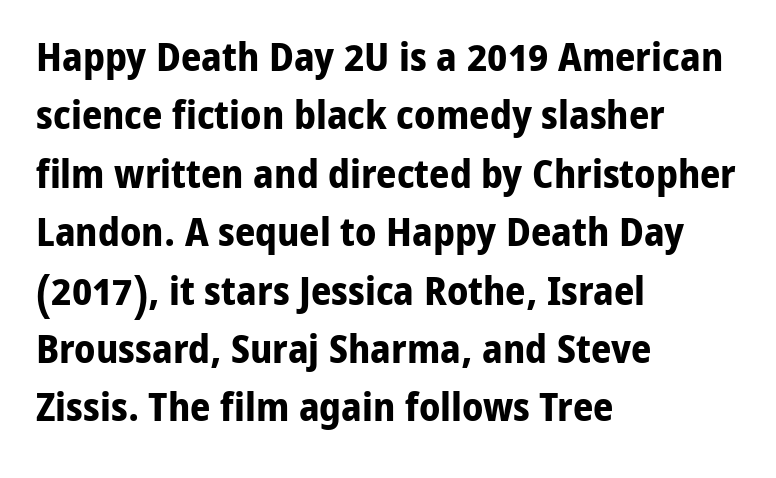
The compositor pushed each line to the left boundary. Caption: standard tracking, unaltered. A clean baseline with only descenders dipping below it. Varying glyph widths throughout — classic text-font behaviour. Reading down the column, the eye jumps a familiar distance to each next line. A dark, heavy texture on the line: the type is bold.
